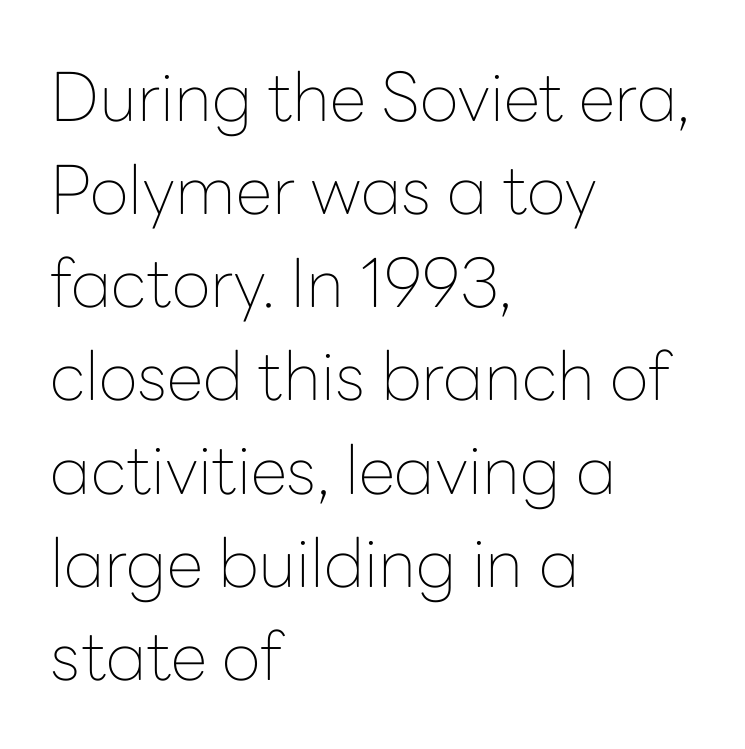
The image shows 67 px thin sans-serif type, upright; set left-aligned, normal line spacing (1.39x), normal letter spacing, not underlined; low stroke contrast and a medium x-height.
